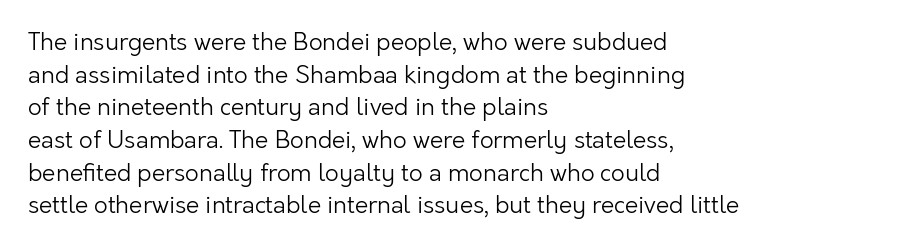
{"italic": "no", "bold": "no", "underline": "no", "align": "left", "line_spacing": "normal", "line_spacing_ratio": 1.36, "letter_spacing": "normal", "letter_spacing_em": 0.0, "glyph_px": 24}
